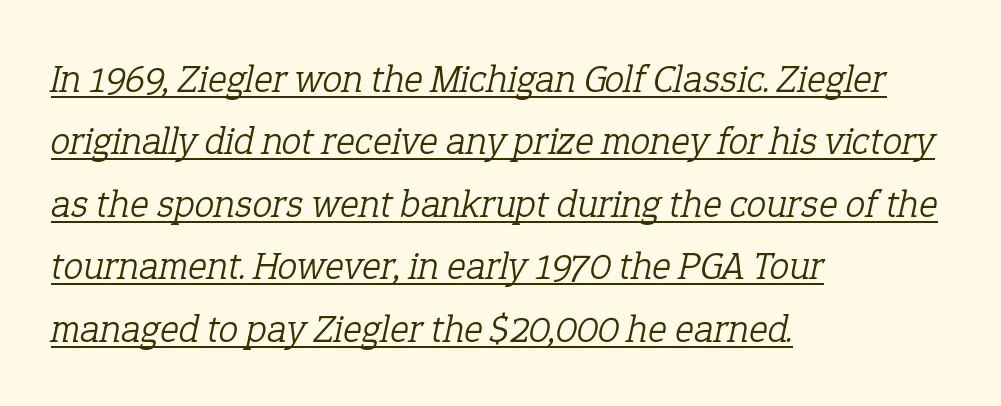
The typeface has the unassuming heft of standard copy or less. This rendering features underlined lettering. Would a proofreader flag this as italicized? Yes. Proportional: the letters do not fall into vertical columns. The leading is moderate, giving the passage an even texture.
